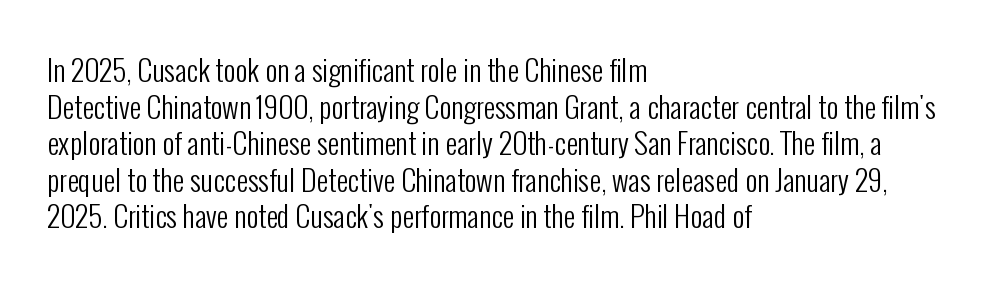
The image shows 29 px regular-weight, condensed sans-serif type, upright; set left-aligned, normal line spacing (1.26x), normal letter spacing, not underlined; low stroke contrast and a medium x-height.
